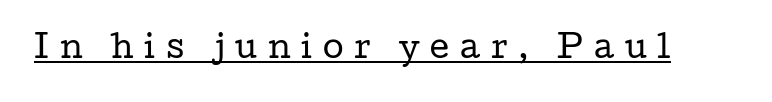
{"serif": "yes", "italic": "no", "bold": "no", "weight": "regular", "width": "wide", "stroke_contrast": "low", "x_height": "medium", "monospaced": "no", "underline": "yes", "letter_spacing": "wide", "letter_spacing_em": 0.36, "glyph_px": 30}
